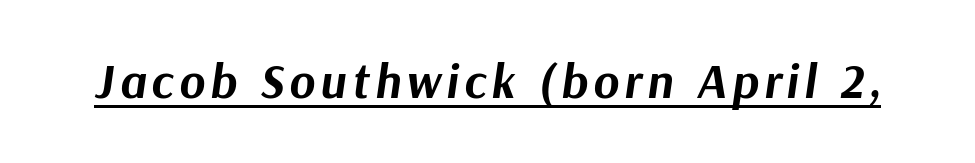
Q: Is the text bold? A: Yes.
Q: Is the text italic (slanted)? A: Yes, it leans right by about 9 degrees.
Q: Is the text underlined? A: Yes.
Q: Width (condensed, normal, or wide)? A: Normal.
Q: Stroke contrast? A: Medium.
Q: x-height? A: Medium.
Q: Monospaced? A: No.
